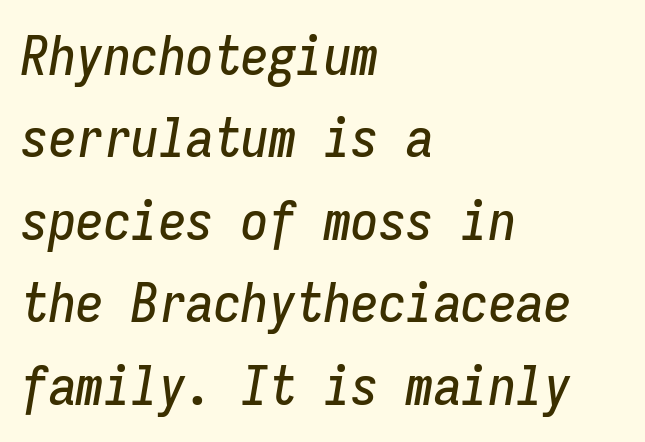
The image shows 55 px condensed type, italic (leaning right), monospaced; set left-aligned, normal line spacing (1.5x), normal letter spacing, not underlined; low stroke contrast and a medium x-height.
